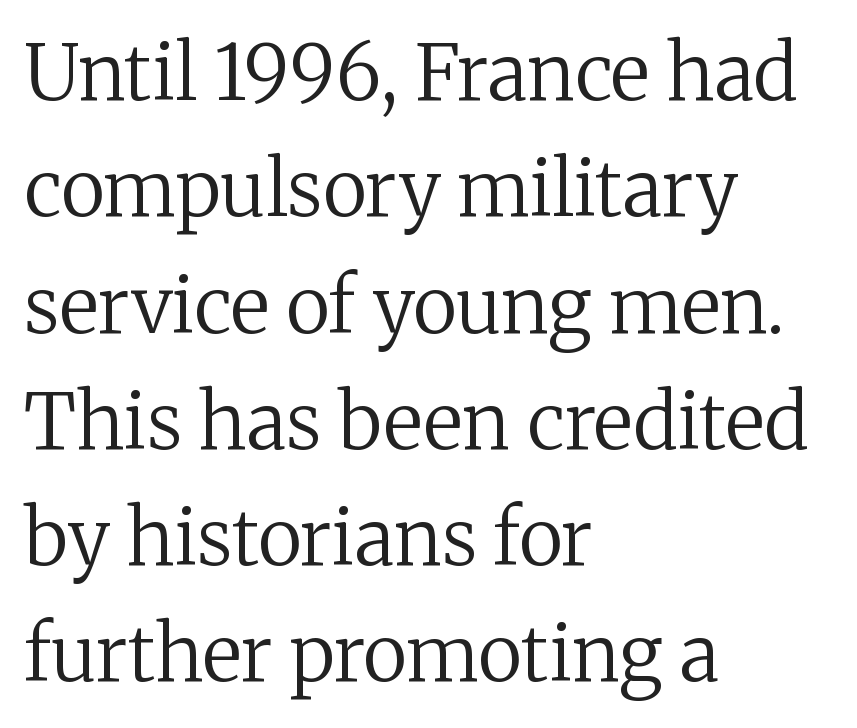
The image shows 77 px regular-weight serif type, upright; set left-aligned, normal line spacing (1.51x), normal letter spacing, not underlined; medium stroke contrast and a medium x-height.
